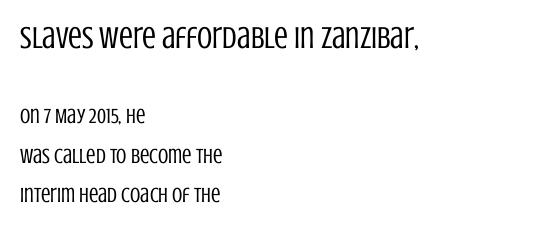
{"serif": "no", "italic": "no", "bold": "no", "weight": "regular", "width": "condensed", "stroke_contrast": "low", "x_height": "large", "monospaced": "no", "underline": "no", "align": "left", "line_spacing": "loose", "line_spacing_ratio": 1.9, "letter_spacing": "normal", "letter_spacing_em": 0.0, "larger_block": "first", "size_ratio": 1.48, "glyph_px": 31}
